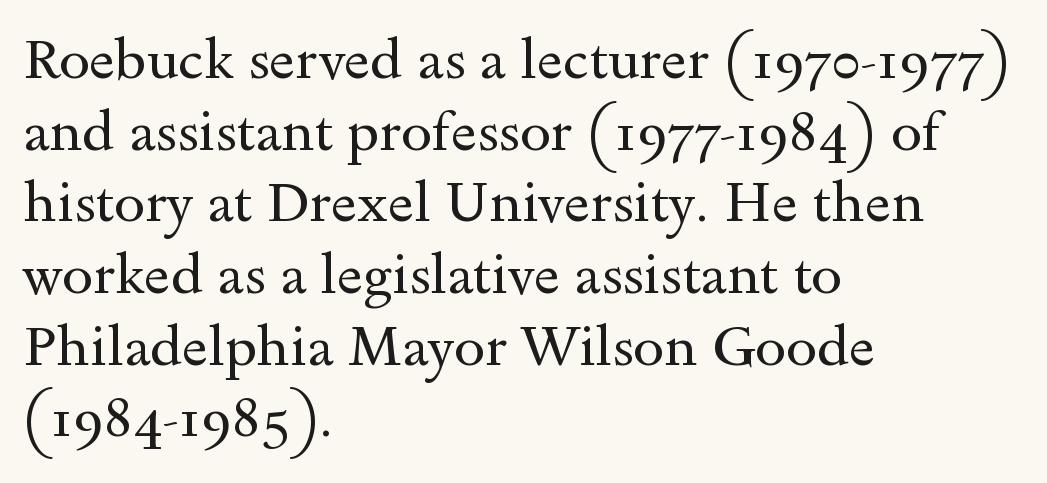
{"serif": "yes", "italic": "no", "bold": "no", "weight": "regular", "width": "wide", "x_height": "small", "monospaced": "no", "underline": "no", "align": "left", "line_spacing": "normal", "line_spacing_ratio": 1.28, "letter_spacing": "normal", "letter_spacing_em": 0.0, "glyph_px": 56}
